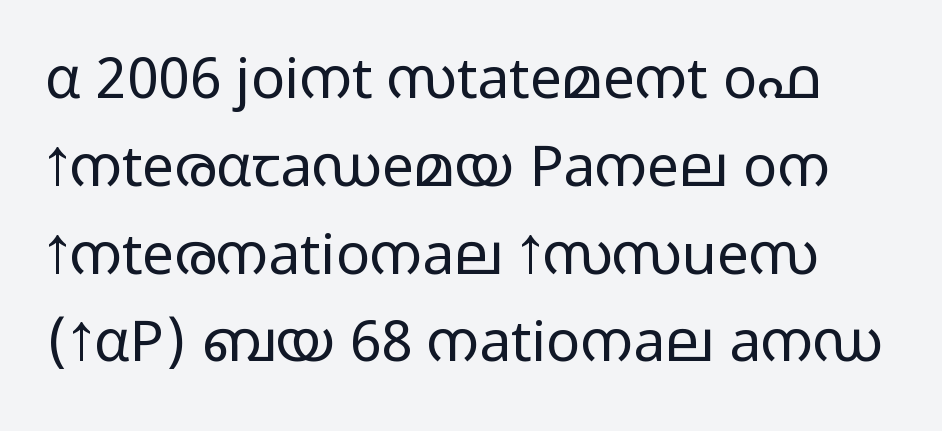
The image shows 57 px light, wide sans-serif type, upright; set normal line spacing (1.54x), normal letter spacing, not underlined; low stroke contrast and a medium x-height.
